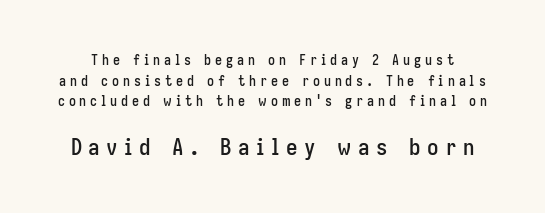
Look at the glyph heights: the lower group is clearly the bigger setting. This sample uses expanded letter spacing, leaving extra air between glyphs. Letters rest on an invisible, unmarked baseline. Italic? Not at all — the glyphs are vertical. Each new line begins a customary step beneath the previous one.
